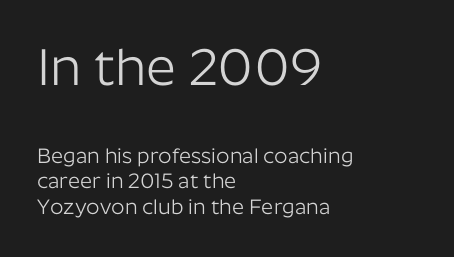
The image shows 52 px light sans-serif type, upright; set left-aligned, line spacing 1.23x, normal letter spacing, not underlined; the first (top) block is 2.48x larger; low stroke contrast and a medium x-height.
